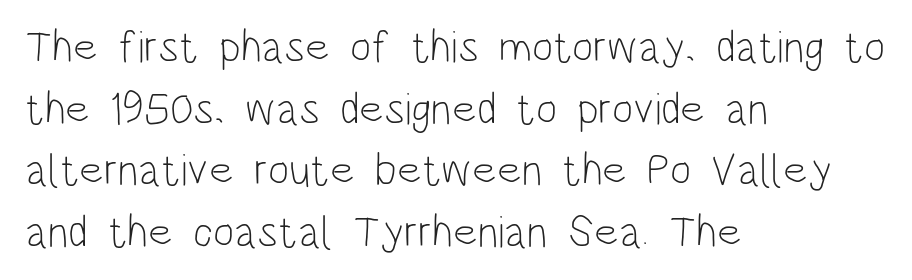
Q: Is the text bold? A: No.
Q: Is the text italic (slanted)? A: No, it is upright.
Q: Is the typeface a serif or a sans-serif typeface? A: Sans-serif.
Q: Is the text underlined? A: No.
Q: How is the paragraph aligned? A: Left-aligned.
Q: Is the spacing between letters normal or unusually wide? A: Normal.
Q: Is the spacing between lines tight, normal or loose? A: Normal.
Q: Width (condensed, normal, or wide)? A: Condensed.
Q: Stroke contrast? A: Low.
Q: x-height? A: Large.
Q: Monospaced? A: No.
